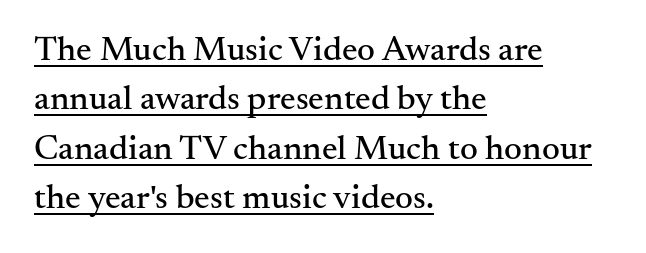
The image shows 35 px serif type, upright; set left-aligned, normal line spacing (1.41x), normal letter spacing, underlined; medium stroke contrast and a small x-height.
